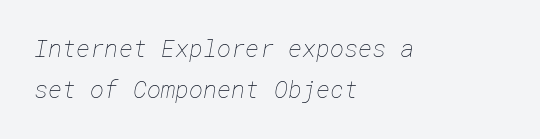
The image shows 24 px text type; set left-aligned, line spacing 1.71x, normal letter spacing, not underlined.
